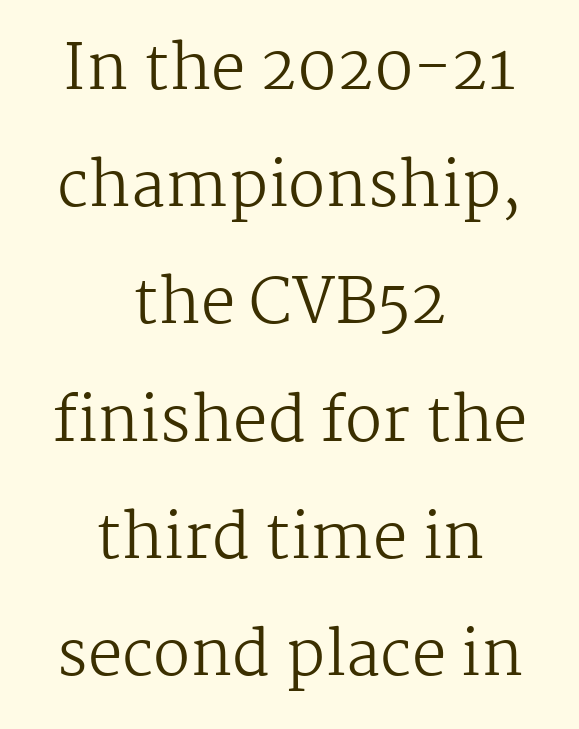
Q: Is the text bold? A: No.
Q: Is the text italic (slanted)? A: No, it is upright.
Q: Is the typeface a serif or a sans-serif typeface? A: Serif.
Q: Is the text underlined? A: No.
Q: How is the paragraph aligned? A: Centered.
Q: Is the spacing between letters normal or unusually wide? A: Normal.
Q: Width (condensed, normal, or wide)? A: Normal.
Q: Stroke contrast? A: Medium.
Q: x-height? A: Medium.
Q: Monospaced? A: No.
